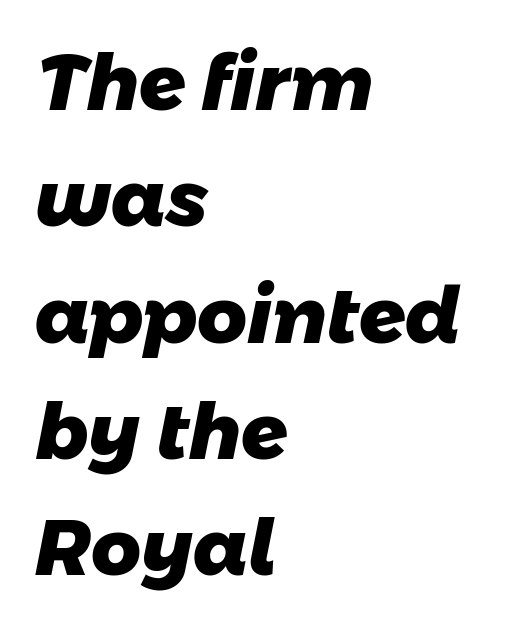
Normally led — the rows are evenly, conventionally spaced. Typographic density is high because the face is bold. You could not count columns in this text — the font is proportionally spaced. Caption: standard tracking, unaltered. Check where the strokes stop: nothing finishes them off — pure sans. Anything drawn beneath the words? Only blank space.
